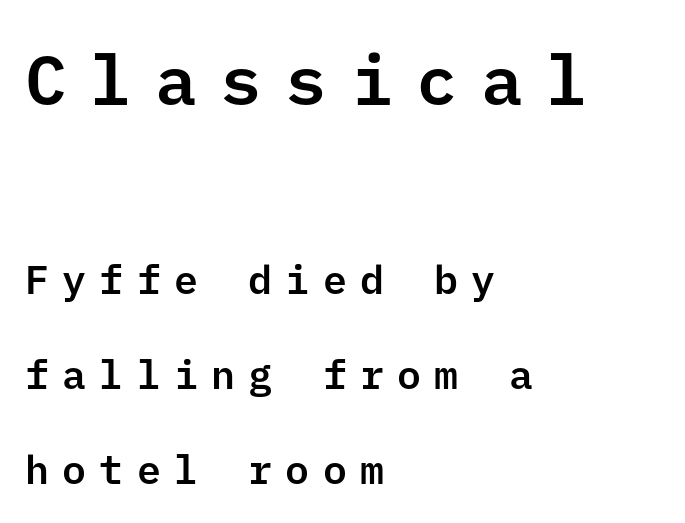
The strip under each line holds only bare page. The compositor pushed each line to the left boundary. This layout puts the oversized block above and the modest block below. Is there much room between lines? Yes — plenty of vertical air separates them.
